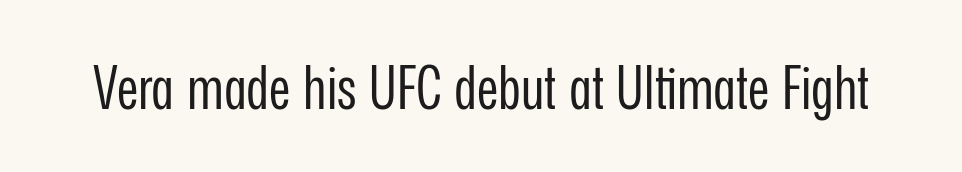
This sample uses a sans-serif face. Notice how the stems are strictly vertical — no italics here. Vertical stems look standard width or narrower in stroke. Letters rest on an invisible, unmarked baseline.
